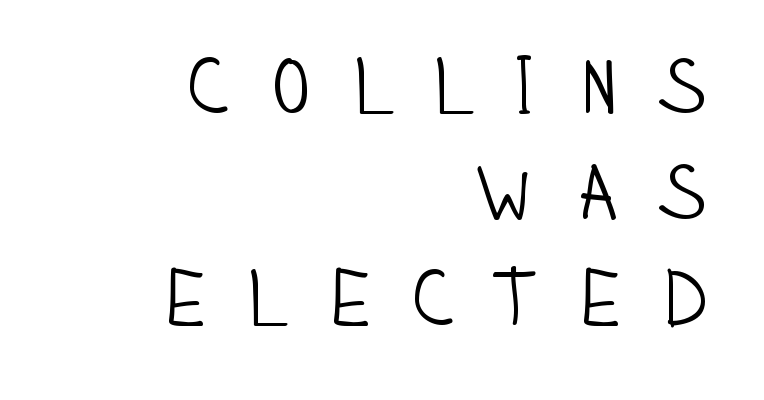
The image shows 78 px light, condensed sans-serif type, upright; set right-aligned, normal line spacing (1.36x), unusually wide letter spacing (+0.48 em), not underlined; low stroke contrast and a large x-height.
